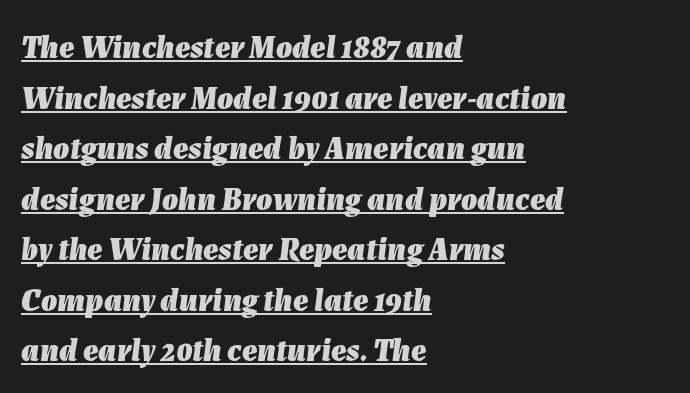
The image shows 32 px heavy type, italic (leaning right); set left-aligned, normal line spacing (1.58x), normal letter spacing, underlined; low stroke contrast and a medium x-height.
